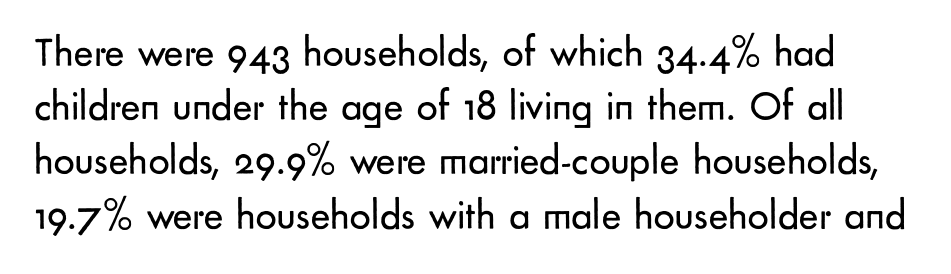
Q: Is the text bold? A: No.
Q: Is the text italic (slanted)? A: No, it is upright.
Q: Is the typeface a serif or a sans-serif typeface? A: Sans-serif.
Q: Is the text underlined? A: No.
Q: Is the spacing between letters normal or unusually wide? A: Normal.
Q: Is the spacing between lines tight, normal or loose? A: Normal.
Q: Width (condensed, normal, or wide)? A: Normal.
Q: Stroke contrast? A: Low.
Q: x-height? A: Small.
Q: Monospaced? A: No.
